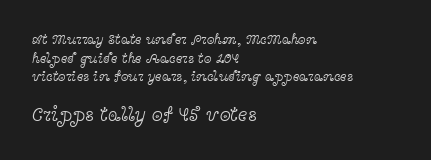
Q: Is the text bold? A: No.
Q: Is the text italic (slanted)? A: Yes.
Q: Is the text underlined? A: No.
Q: How is the paragraph aligned? A: Left-aligned.
Q: Is the spacing between letters normal or unusually wide? A: Normal.
Q: Is the spacing between lines tight, normal or loose? A: Normal.
Q: Which block of text is set in a larger size, the first (top) or the second (bottom)? A: The second (bottom) one.
